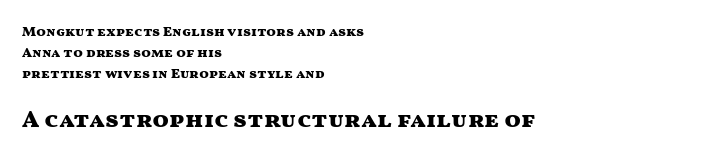
Every row of glyphs begins at an identical x-position on the left. Nothing unusual about the tracking: characters are spaced as the font intends. Designer's note — italics off, roman on. Every letter is thick-stroked: bold, no question.
